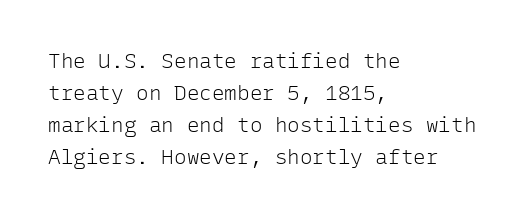
Q: Is the text bold? A: No.
Q: Is the text italic (slanted)? A: No, it is upright.
Q: Is the text underlined? A: No.
Q: How is the paragraph aligned? A: Left-aligned.
Q: Is the spacing between letters normal or unusually wide? A: Normal.
Q: Is the spacing between lines tight, normal or loose? A: Normal.
